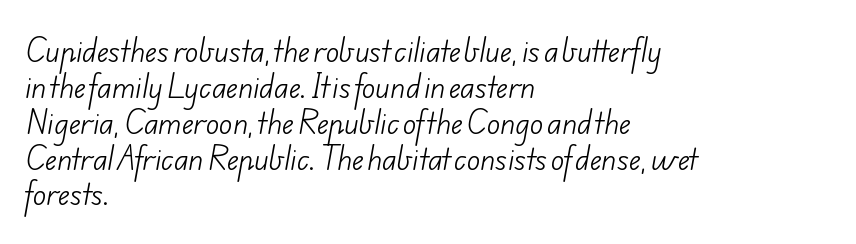
{"serif": "no", "bold": "no", "weight": "light", "width": "normal", "stroke_contrast": "low", "x_height": "small", "monospaced": "no", "underline": "no", "align": "left", "line_spacing": "normal", "line_spacing_ratio": 1.28, "letter_spacing": "normal", "letter_spacing_em": 0.0, "glyph_px": 28}
